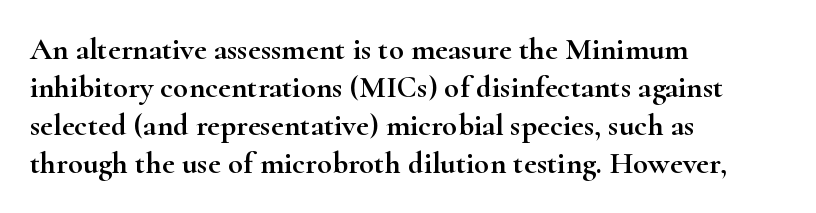
{"serif": "yes", "italic": "no", "width": "wide", "stroke_contrast": "high", "x_height": "small", "monospaced": "no", "underline": "no", "align": "left", "line_spacing_ratio": 1.23, "letter_spacing": "normal", "letter_spacing_em": 0.0, "glyph_px": 31}
